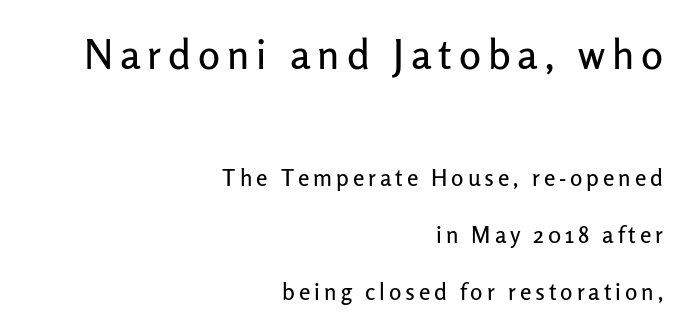
The image shows 41 px sans-serif type, upright; set right-aligned, loose line spacing (2.49x), not underlined; the first (top) block is 1.78x larger; low stroke contrast and a medium x-height.
